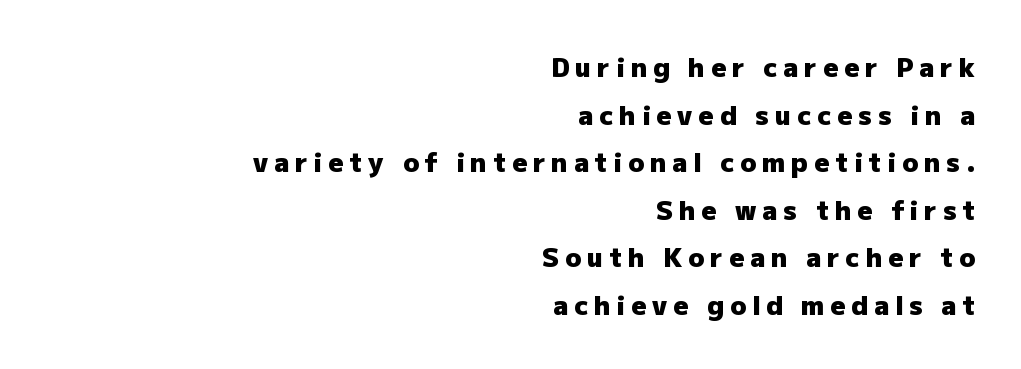
Q: Is the text bold? A: Yes.
Q: Is the text italic (slanted)? A: No, it is upright.
Q: Is the text underlined? A: No.
Q: How is the paragraph aligned? A: Right-aligned.
Q: Is the spacing between letters normal or unusually wide? A: Unusually wide.
